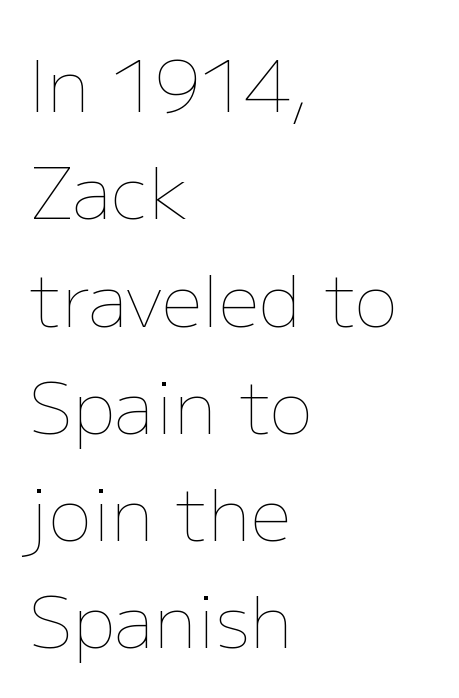
The image shows 72 px thin type, upright; set left-aligned, normal line spacing (1.49x), normal letter spacing, not underlined; low stroke contrast and a medium x-height.
